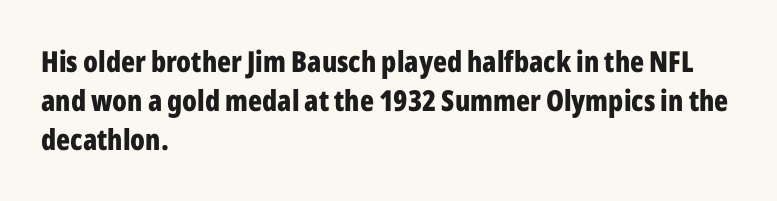
{"serif": "no", "italic": "no", "bold": "yes", "weight": "bold", "width": "condensed", "stroke_contrast": "low", "x_height": "medium", "monospaced": "no", "underline": "no", "align": "left", "line_spacing": "normal", "line_spacing_ratio": 1.35, "letter_spacing": "normal", "letter_spacing_em": 0.0, "glyph_px": 29}
